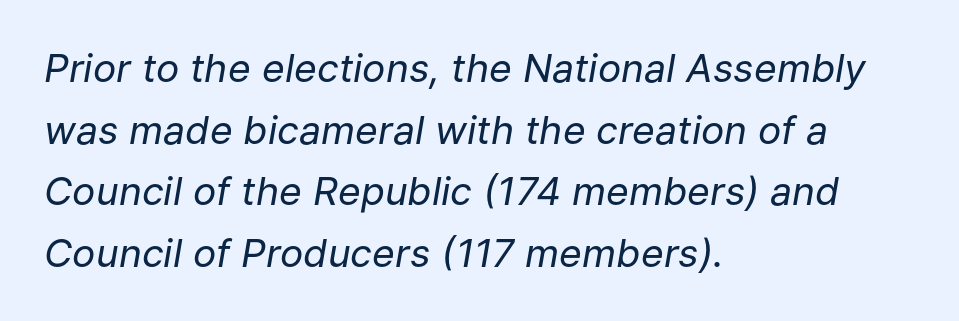
Honestly, the row spacing looks completely unremarkable. This sample has the flowing, uneven cadence of proportional lettering. Caption: standard tracking, unaltered. No heavy texture on the line: the type isn't bold.
